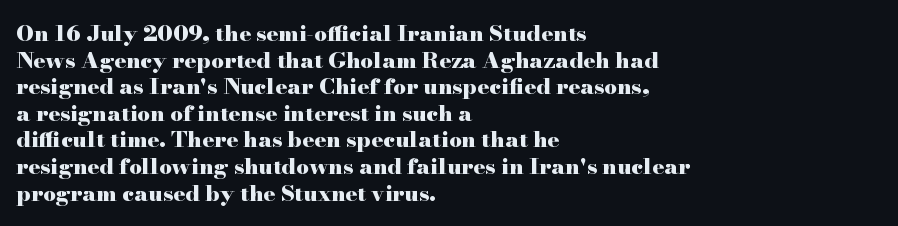
The image shows 22 px bold type, upright; set left-aligned, line spacing 1.21x, normal letter spacing, not underlined.
